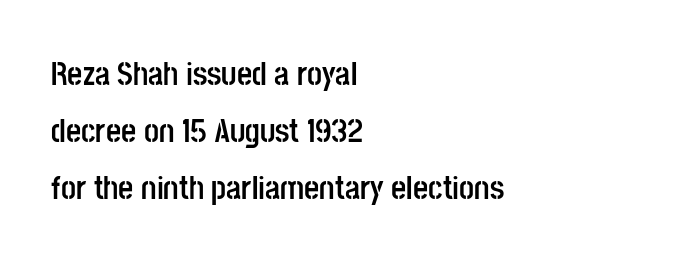
{"serif": "no", "italic": "no", "bold": "yes", "weight": "semibold", "width": "condensed", "stroke_contrast": "low", "x_height": "large", "monospaced": "no", "underline": "no", "align": "left", "line_spacing_ratio": 1.72, "letter_spacing": "normal", "letter_spacing_em": 0.0, "glyph_px": 33}
